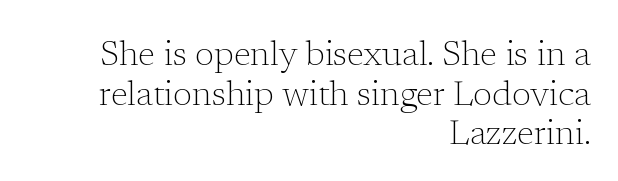
{"serif": "yes", "italic": "no", "bold": "no", "weight": "light", "width": "normal", "stroke_contrast": "low", "x_height": "medium", "monospaced": "no", "underline": "no", "align": "right", "line_spacing": "tight", "line_spacing_ratio": 1.13, "letter_spacing": "normal", "letter_spacing_em": 0.0, "glyph_px": 35}
